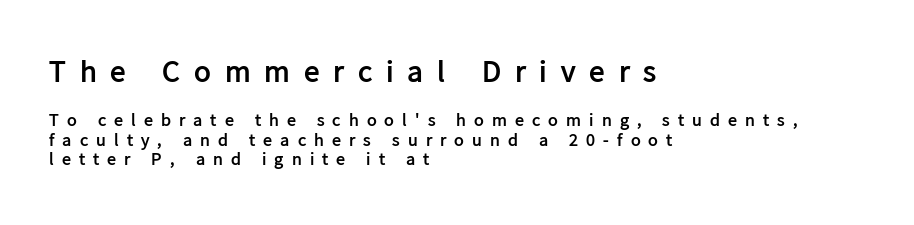
{"serif": "no", "italic": "no", "bold": "yes", "weight": "semibold", "width": "normal", "stroke_contrast": "low", "x_height": "medium", "monospaced": "no", "underline": "no", "align": "left", "line_spacing": "tight", "line_spacing_ratio": 1.08, "letter_spacing": "wide", "letter_spacing_em": 0.45, "larger_block": "first", "size_ratio": 1.72, "glyph_px": 31}
